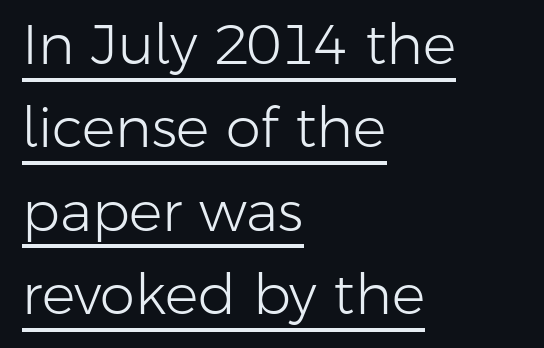
Stem width sits at or under what a default text font uses. One glance says typical: line gaps are just what's usual. This is sans-serif lettering, the kind often seen on screens and signage. The string is rendered with underlining switched on. Typeset ragged right — the left edge is the straight one. Think of a printed novel: that variable character pitch is what you see here.
